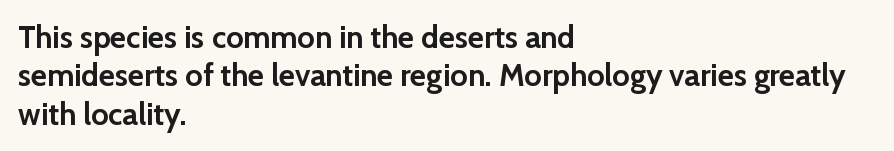
The strip under each line holds only bare page. Default kerning and tracking; the words read as compact shapes. Classification — sans serif. Does the lettering tilt? It doesn't — this is upright.
